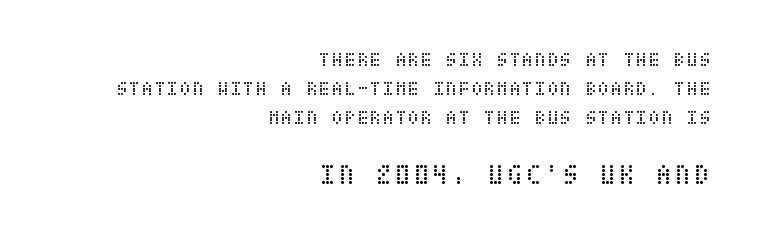
The image shows 28 px regular-weight, condensed type, upright; set right-aligned, normal line spacing (1.52x), not underlined; the second (bottom) block is 1.47x larger; low stroke contrast and a large x-height.
